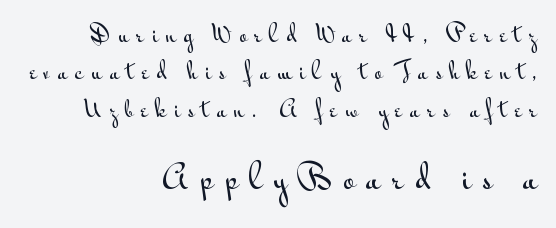
The image shows 31 px wide sans-serif type; set right-aligned, line spacing 1.78x, unusually wide letter spacing (+0.37 em), not underlined; the second (bottom) block is 1.48x larger; medium stroke contrast and a small x-height.
